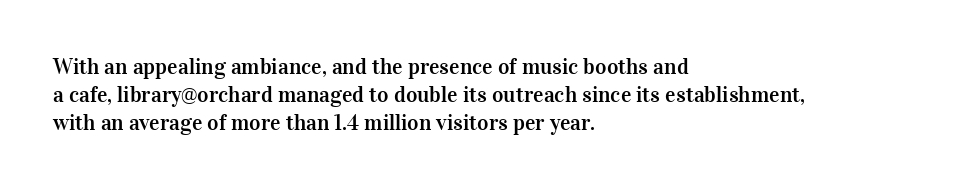
In terms of leading, this rendering sits right in the middle. Do the letters lean? They stand straight. These lines stack with their left ends in a neat column. The zone under the glyphs is completely vacant. The letters sit at their default tracking, neither squeezed nor spread.
